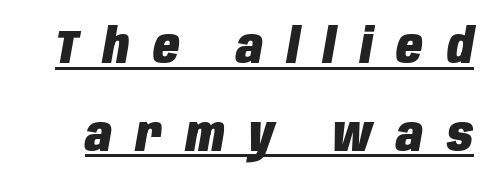
Q: Is the text bold? A: Yes.
Q: Is the text italic (slanted)? A: Yes, it leans right by about 10 degrees.
Q: Is the text underlined? A: Yes.
Q: Is the spacing between letters normal or unusually wide? A: Unusually wide.
Q: Width (condensed, normal, or wide)? A: Condensed.
Q: Stroke contrast? A: Low.
Q: x-height? A: Large.
Q: Monospaced? A: No.
